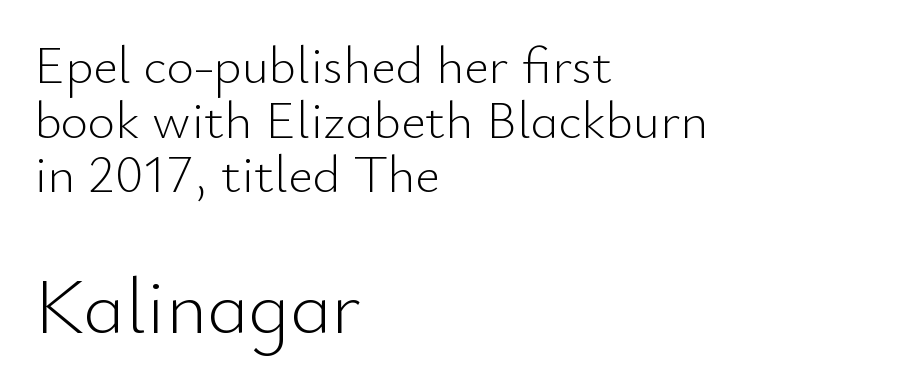
The image shows 79 px light sans-serif type, upright; set left-aligned, tight line spacing (1.03x), normal letter spacing, not underlined; the second (bottom) block is 1.49x larger; low stroke contrast and a small x-height.
